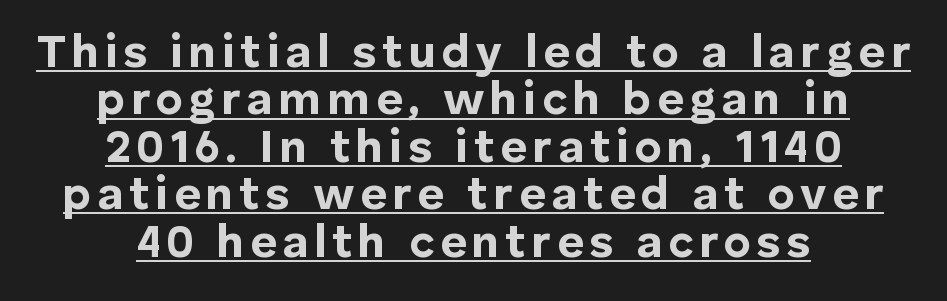
{"serif": "no", "italic": "no", "bold": "yes", "weight": "bold", "width": "normal", "stroke_contrast": "low", "x_height": "medium", "monospaced": "no", "underline": "yes", "align": "center", "line_spacing": "tight", "line_spacing_ratio": 1.03, "glyph_px": 46}
